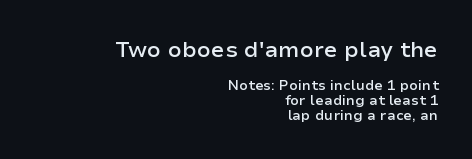
Q: Is the text bold? A: Semi-bold.
Q: Is the text italic (slanted)? A: No, it is upright.
Q: Is the text underlined? A: No.
Q: How is the paragraph aligned? A: Right-aligned.
Q: Is the spacing between letters normal or unusually wide? A: Normal.
Q: Is the spacing between lines tight, normal or loose? A: Tight.
Q: Which block of text is set in a larger size, the first (top) or the second (bottom)? A: The first (top) one.
